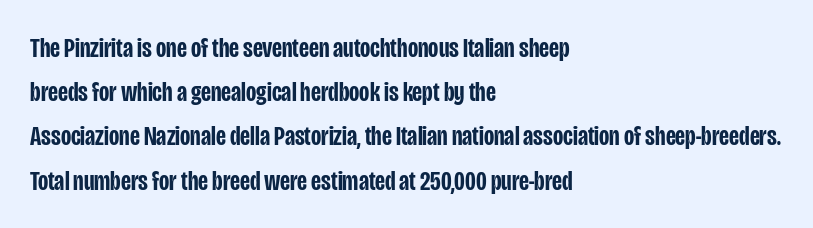
Emphasis by weight is partial: semibold. Just letters on the line, the space beneath them empty. Horizontal bands of white between lines are of average thickness. Horizontal alignment here is leftward, the default for most running prose. If you drew a line through each stem, it would be perfectly vertical.
